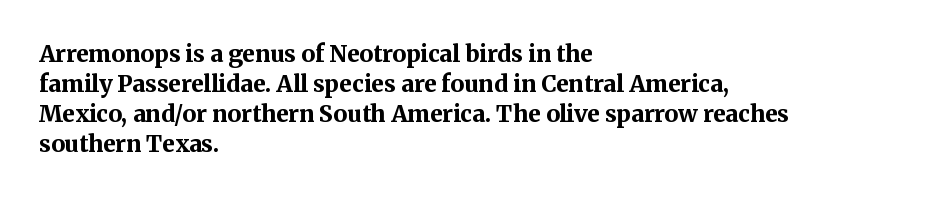
{"italic": "no", "bold": "yes", "underline": "no", "align": "left", "line_spacing": "normal", "line_spacing_ratio": 1.3, "letter_spacing": "normal", "letter_spacing_em": 0.0, "glyph_px": 23}
